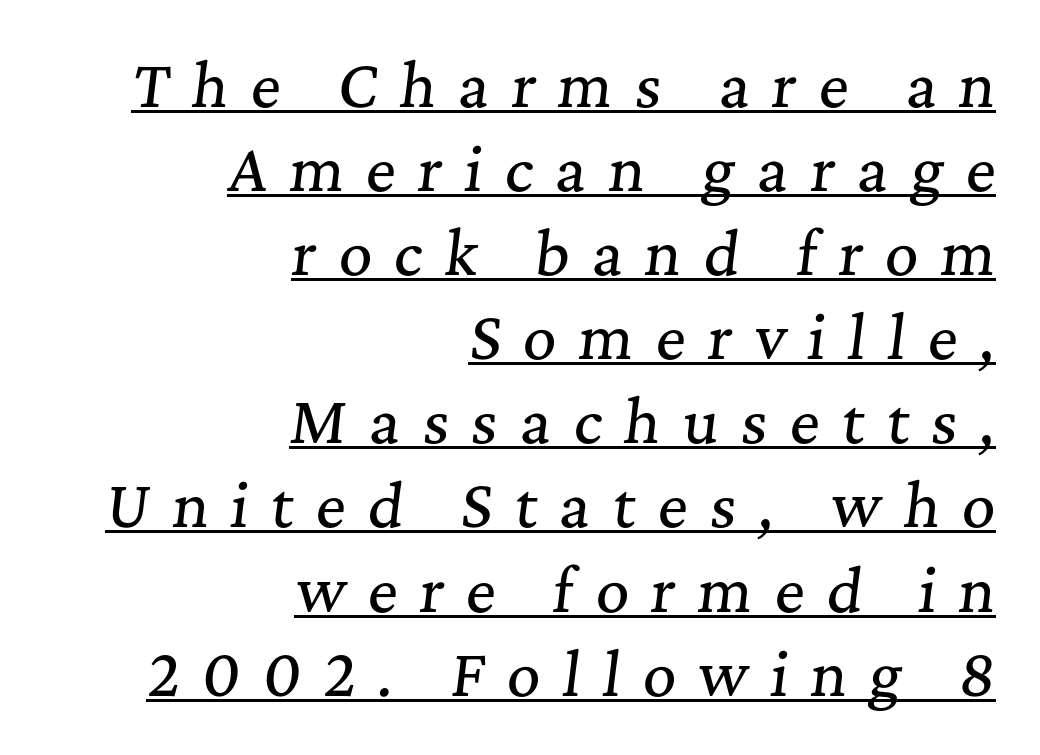
The image shows 58 px serif type, italic (leaning right); set right-aligned, normal line spacing (1.45x), unusually wide letter spacing (+0.38 em), underlined; medium stroke contrast and a medium x-height.
